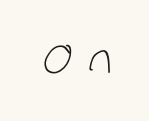
The image shows 44 px light, condensed sans-serif type; set unusually wide letter spacing (+0.4 em), not underlined; low stroke contrast and a large x-height.
